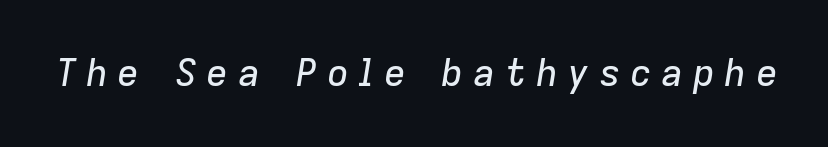
The face used here is rendered with a markedly widened letterfit. The lettering tilts uniformly, giving the passage an italic look. The rendering uses natural spacing where letterforms have individual widths. Plain, unruled lines of type.
